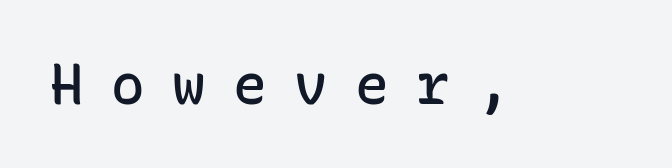
The image shows 56 px semibold sans-serif type, upright, monospaced; set unusually wide letter spacing (+0.49 em), not underlined; low stroke contrast and a medium x-height.
